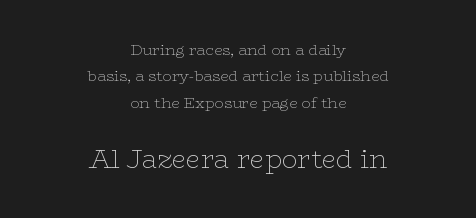
The image shows 26 px text type, upright; set centered, line spacing 1.76x, normal letter spacing, not underlined; the second (bottom) block is 1.73x larger.
